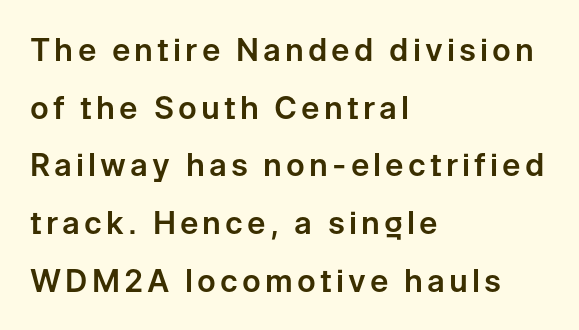
{"serif": "no", "italic": "no", "width": "normal", "stroke_contrast": "low", "x_height": "medium", "monospaced": "no", "underline": "no", "align": "left", "line_spacing_ratio": 1.86, "glyph_px": 31}
